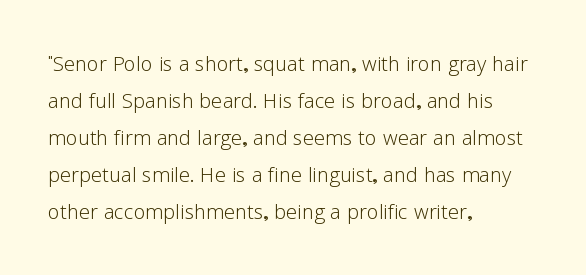
Q: Is the text bold? A: No.
Q: Is the text italic (slanted)? A: No, it is upright.
Q: Is the text underlined? A: No.
Q: How is the paragraph aligned? A: Left-aligned.
Q: Is the spacing between letters normal or unusually wide? A: Normal.
Q: Is the spacing between lines tight, normal or loose? A: Normal.
